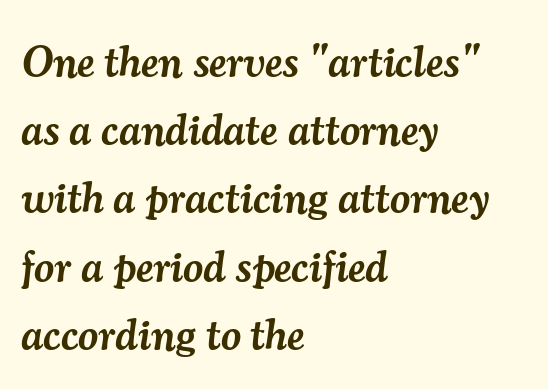
{"serif": "yes", "italic": "yes", "lean": "right", "slant_degrees": 7, "bold": "semi", "weight": "semibold", "width": "normal", "stroke_contrast": "medium", "x_height": "small", "monospaced": "no", "underline": "no", "align": "left", "line_spacing": "normal", "line_spacing_ratio": 1.55, "letter_spacing": "normal", "letter_spacing_em": 0.0, "glyph_px": 44}
